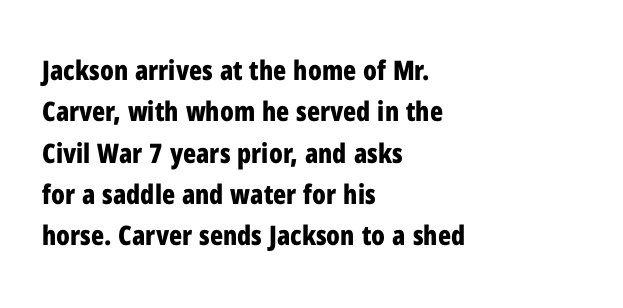
Q: Is the text bold? A: Yes.
Q: Is the text italic (slanted)? A: No, it is upright.
Q: Is the text underlined? A: No.
Q: How is the paragraph aligned? A: Left-aligned.
Q: Is the spacing between letters normal or unusually wide? A: Normal.
Q: Is the spacing between lines tight, normal or loose? A: Normal.
